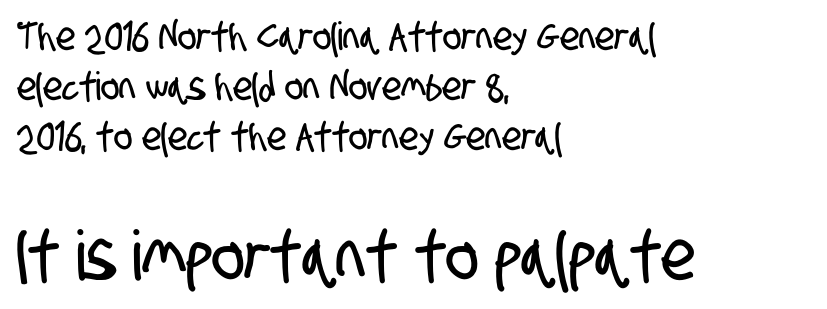
{"serif": "no", "width": "condensed", "stroke_contrast": "low", "x_height": "large", "monospaced": "no", "underline": "no", "align": "left", "line_spacing": "normal", "line_spacing_ratio": 1.28, "letter_spacing": "normal", "letter_spacing_em": 0.0, "larger_block": "second", "size_ratio": 1.77, "glyph_px": 69}
